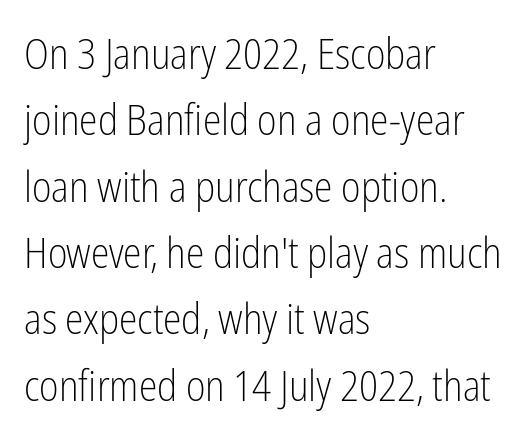
Summary of weight: not heavy and not bold. Caption: multi-line text, flush left, ragged right. The face used here is proportionally spaced, like ordinary book or web type. Inter-character spacing is left at the font's built-in metrics. Leading: standard.
